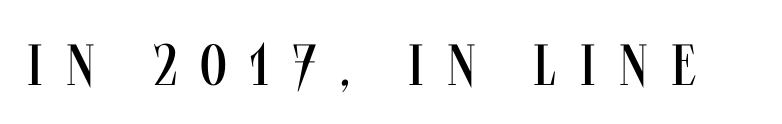
Typographically, this falls in the sans-serif category. You can tell it's not italic because the verticals are truly vertical. The letterforms stand isolated, each surrounded by extra space. The specimen omits any rule beneath the text block's lines.
